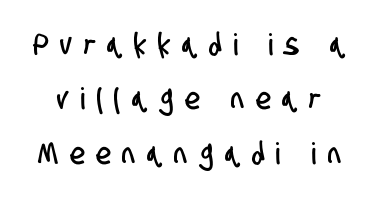
Underline: absent. These lines have a slow, spaced-out rhythm from letter to letter. This sample has the flowing, uneven cadence of proportional lettering. Note: no serifs on the glyphs.
